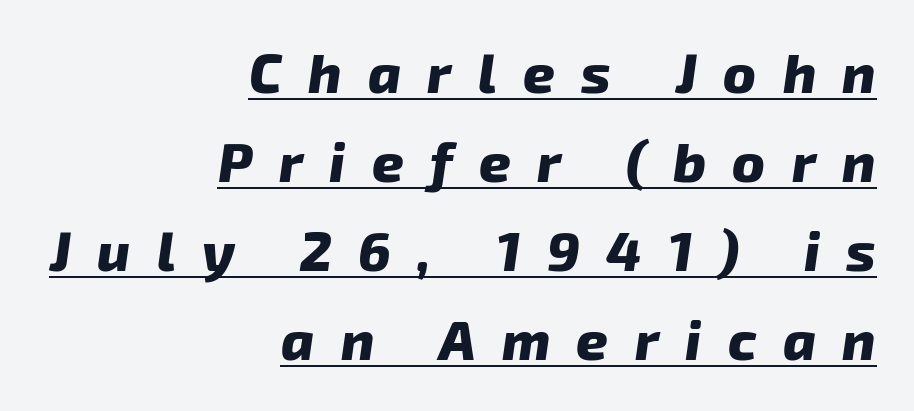
{"italic": "yes", "lean": "right", "slant_degrees": 8, "bold": "yes", "weight": "heavy", "width": "normal", "stroke_contrast": "low", "x_height": "medium", "monospaced": "no", "underline": "yes", "align": "right", "line_spacing": "normal", "line_spacing_ratio": 1.62, "letter_spacing": "wide", "letter_spacing_em": 0.48, "glyph_px": 55}
